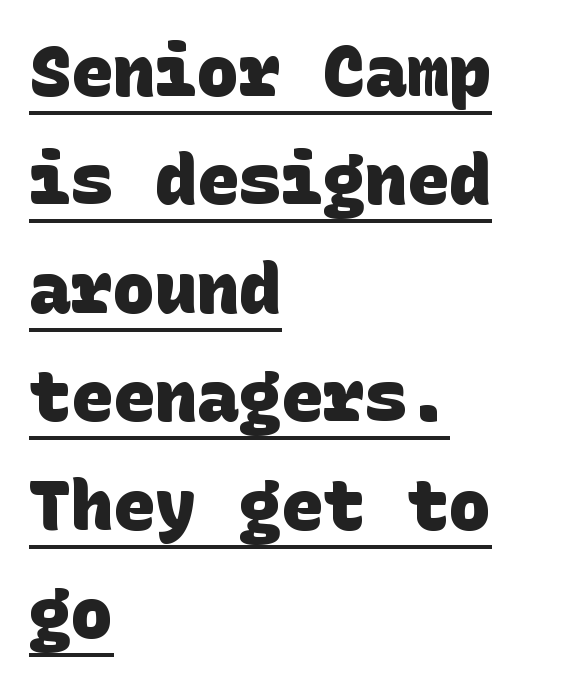
Q: Is the text bold? A: Yes.
Q: Is the typeface a serif or a sans-serif typeface? A: Sans-serif.
Q: Is the text underlined? A: Yes.
Q: How is the paragraph aligned? A: Left-aligned.
Q: Is the spacing between letters normal or unusually wide? A: Normal.
Q: Is the spacing between lines tight, normal or loose? A: Normal.
Q: Width (condensed, normal, or wide)? A: Normal.
Q: Stroke contrast? A: Low.
Q: x-height? A: Large.
